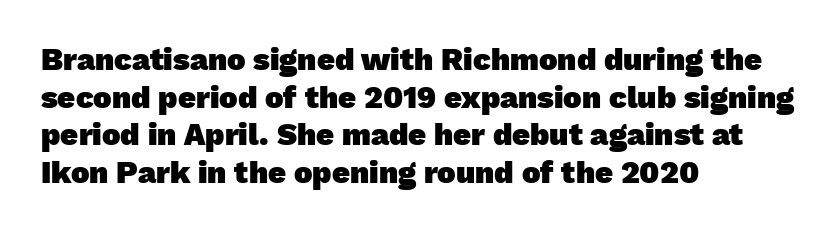
{"serif": "no", "bold": "yes", "weight": "heavy", "width": "normal", "stroke_contrast": "low", "x_height": "medium", "monospaced": "no", "underline": "no", "align": "left", "line_spacing_ratio": 1.21, "letter_spacing": "normal", "letter_spacing_em": 0.0, "glyph_px": 31}
